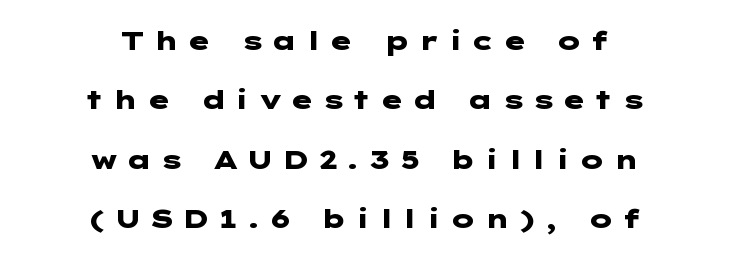
Summary of weight: heavy, a full bold. Underline: absent. The passage is arranged like a title page — every line centered. Quick note: interline space is abundant.
